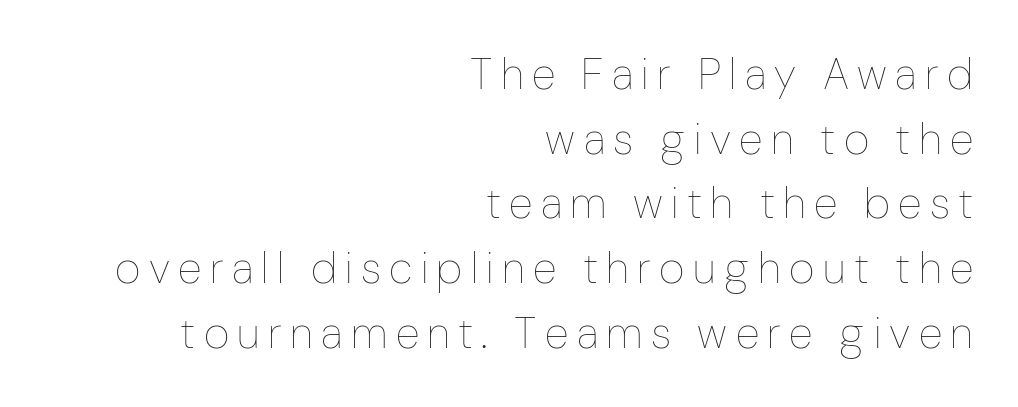
The image shows 44 px thin, condensed type, upright; set right-aligned, normal line spacing (1.47x), not underlined; low stroke contrast and a medium x-height.
